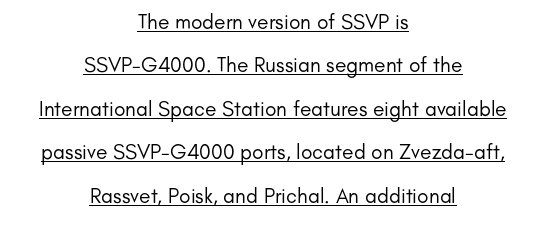
{"italic": "no", "bold": "no", "underline": "yes", "align": "center", "line_spacing": "loose", "line_spacing_ratio": 2.07, "letter_spacing": "normal", "letter_spacing_em": 0.0, "glyph_px": 21}
